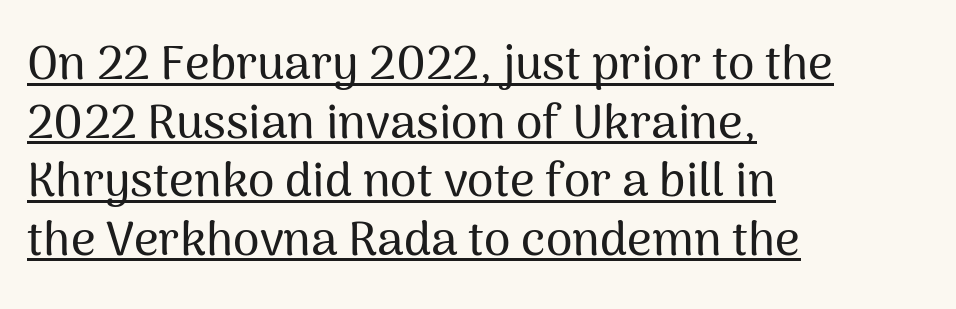
Compared with typical body copy, the letter spacing here is the same. To sum up the face: it is a sans, with no serifs. Notice how a bar underscores the lettering throughout. The typography opts for an upright posture over an oblique one. The rendering anchors every line to the left-hand side.
